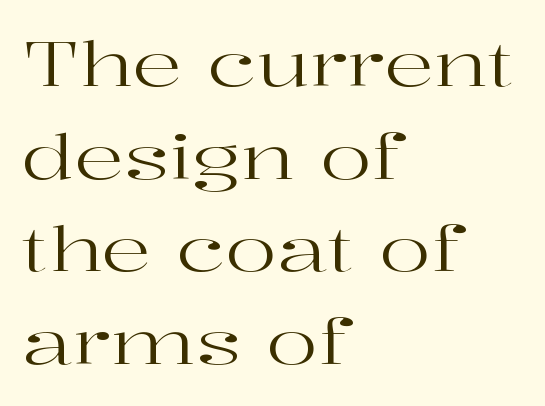
Note the varied advance widths — an 'i' is clearly narrower than an 'm'. Tracking here is standard; glyphs follow each other at the usual distance. The specimen omits any rule beneath the text block's lines. All the whitespace from short lines collects on the right. Ascenders rise straight up at ninety degrees.
